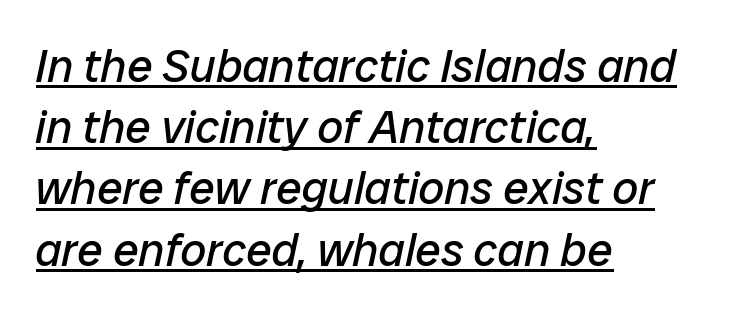
{"italic": "yes", "lean": "right", "slant_degrees": 12, "bold": "no", "weight": "regular", "width": "normal", "stroke_contrast": "low", "x_height": "medium", "monospaced": "no", "underline": "yes", "align": "left", "line_spacing": "normal", "line_spacing_ratio": 1.33, "letter_spacing": "normal", "letter_spacing_em": 0.0, "glyph_px": 46}
